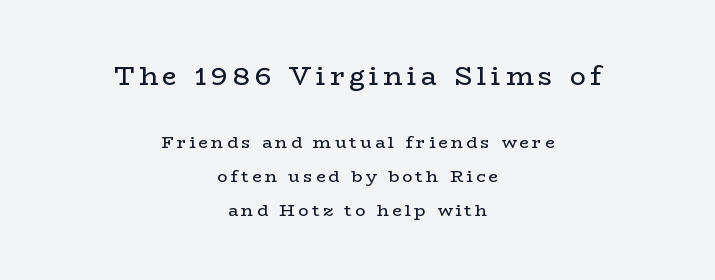
Q: Is the text bold? A: No.
Q: Is the text italic (slanted)? A: No, it is upright.
Q: Is the text underlined? A: No.
Q: How is the paragraph aligned? A: Centered.
Q: Is the spacing between lines tight, normal or loose? A: Loose.
Q: Which block of text is set in a larger size, the first (top) or the second (bottom)? A: The first (top) one.
